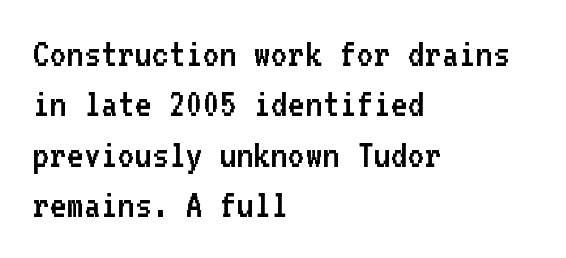
Q: Is the text bold? A: No.
Q: Is the text italic (slanted)? A: No, it is upright.
Q: Is the typeface a serif or a sans-serif typeface? A: Sans-serif.
Q: Is the text underlined? A: No.
Q: How is the paragraph aligned? A: Left-aligned.
Q: Is the spacing between letters normal or unusually wide? A: Normal.
Q: Width (condensed, normal, or wide)? A: Normal.
Q: Stroke contrast? A: Low.
Q: x-height? A: Medium.
Q: Monospaced? A: Yes.
